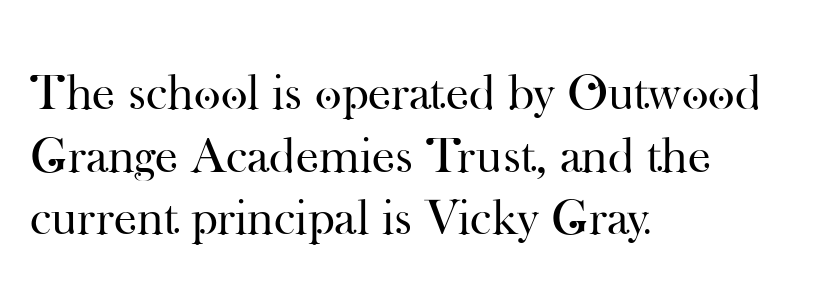
The image shows 51 px regular-weight serif type, upright; set left-aligned, line spacing 1.23x, normal letter spacing, not underlined; high stroke contrast and a small x-height.
